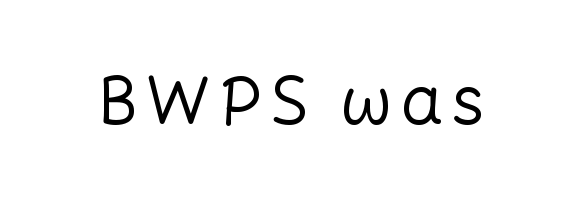
The image shows 68 px regular-weight sans-serif type, upright; set not underlined; low stroke contrast and a medium x-height.
